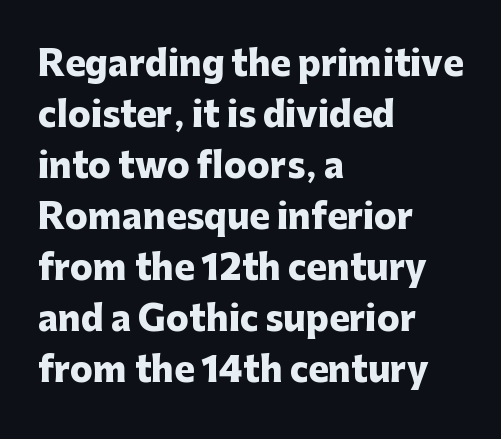
{"serif": "no", "italic": "no", "bold": "yes", "weight": "heavy", "width": "normal", "stroke_contrast": "low", "x_height": "medium", "monospaced": "no", "underline": "no", "align": "left", "line_spacing": "normal", "line_spacing_ratio": 1.5, "letter_spacing": "normal", "letter_spacing_em": 0.0, "glyph_px": 34}
